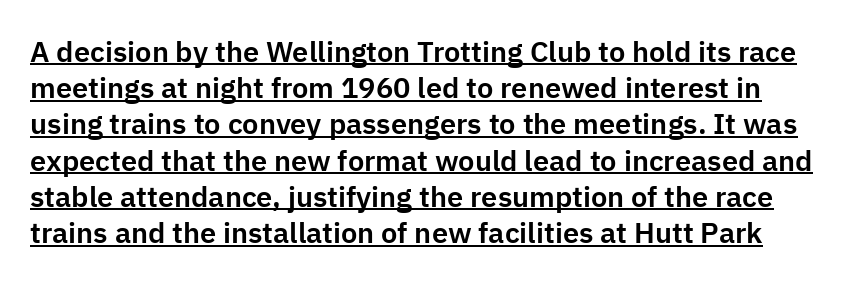
The image shows 29 px sans-serif type, upright; set normal line spacing (1.25x), normal letter spacing, underlined; low stroke contrast and a medium x-height.
